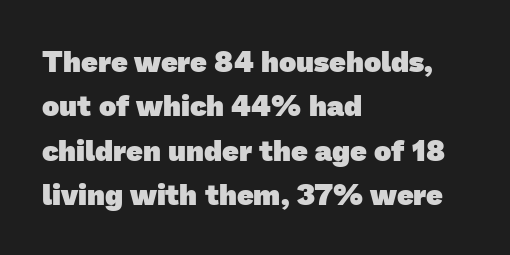
Words float on clear page, feet unadorned. You'd pick this weight for a headline — it's a proper bold. Whoever set this chose a conventional vertical rhythm. Standard letterfit; no display-style spreading of the glyphs. Proportional: the letters do not fall into vertical columns. If you drew a ruler down the left edge, every line would touch it.
